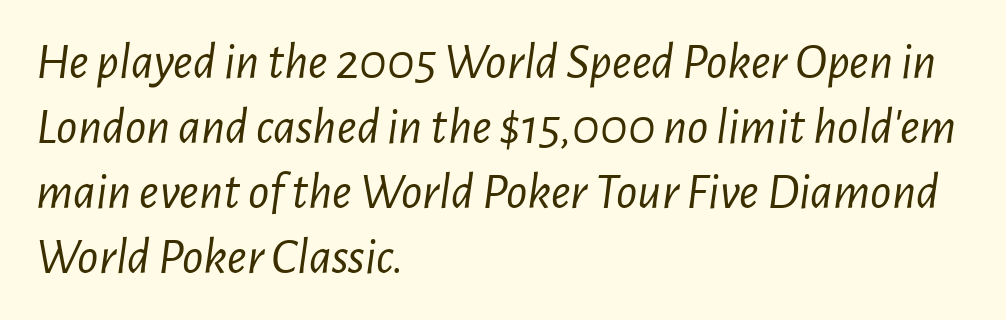
Q: Is the text bold? A: No.
Q: Is the text italic (slanted)? A: Yes, it leans right by about 7 degrees.
Q: Is the text underlined? A: No.
Q: How is the paragraph aligned? A: Left-aligned.
Q: Is the spacing between letters normal or unusually wide? A: Normal.
Q: Is the spacing between lines tight, normal or loose? A: Normal.
Q: Width (condensed, normal, or wide)? A: Condensed.
Q: Stroke contrast? A: Low.
Q: x-height? A: Medium.
Q: Monospaced? A: No.
